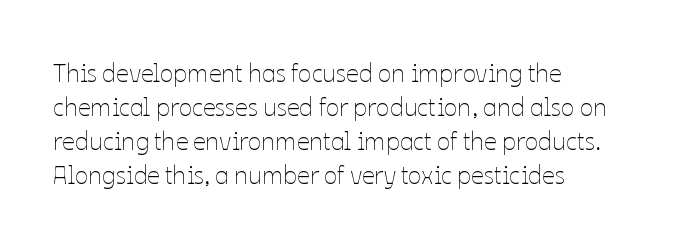
{"italic": "no", "bold": "no", "underline": "no", "align": "left", "line_spacing": "normal", "line_spacing_ratio": 1.36, "letter_spacing": "normal", "letter_spacing_em": 0.0, "glyph_px": 25}
